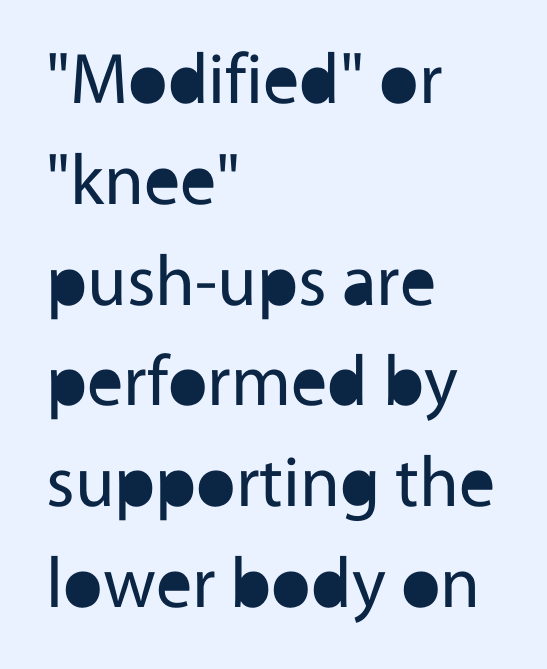
{"serif": "no", "italic": "no", "bold": "no", "weight": "regular", "width": "normal", "x_height": "medium", "monospaced": "no", "underline": "no", "align": "left", "line_spacing": "normal", "line_spacing_ratio": 1.4, "letter_spacing": "normal", "letter_spacing_em": 0.0, "glyph_px": 72}
